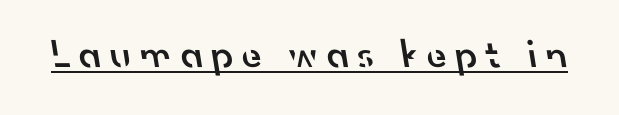
Q: Is the text bold? A: Semi-bold.
Q: Is the typeface a serif or a sans-serif typeface? A: Sans-serif.
Q: Is the text underlined? A: Yes.
Q: Is the spacing between letters normal or unusually wide? A: Unusually wide.
Q: Width (condensed, normal, or wide)? A: Normal.
Q: Stroke contrast? A: Low.
Q: x-height? A: Small.
Q: Monospaced? A: No.
